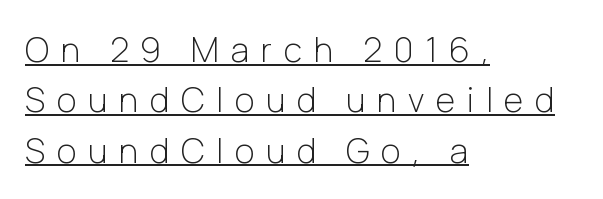
There is plenty of visible air inserted between adjacent glyphs. A typesetter would call this proportional, since set widths differ per character. The characters display no serif detailing; their extremities are plain. No letter is thick-stroked: the sample isn't bold. Line beginnings align vertically; line endings do not. Check the space under the baseline: a stroke is drawn there.
